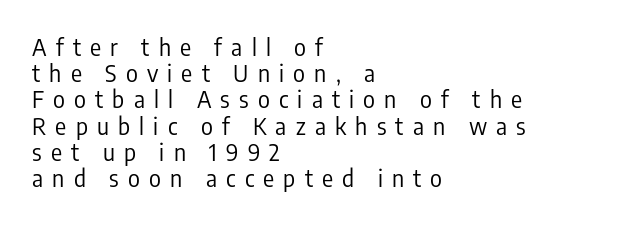
The space directly below the letters is spotless. Typeset ragged right — the left edge is the straight one. No extra ink here — the face is not bold. The block of text is dense from top to bottom, with scant space between rows. These lines were composed using upright roman letters.
